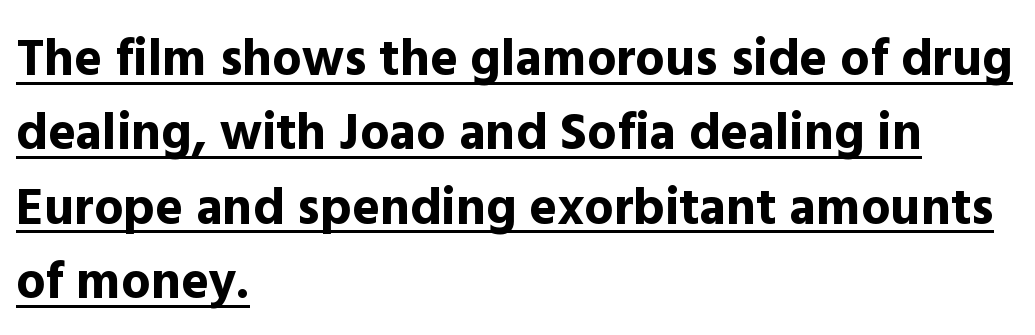
{"serif": "no", "italic": "no", "bold": "yes", "weight": "bold", "width": "normal", "x_height": "medium", "monospaced": "no", "underline": "yes", "align": "left", "line_spacing": "normal", "line_spacing_ratio": 1.43, "letter_spacing": "normal", "letter_spacing_em": 0.0, "glyph_px": 52}
